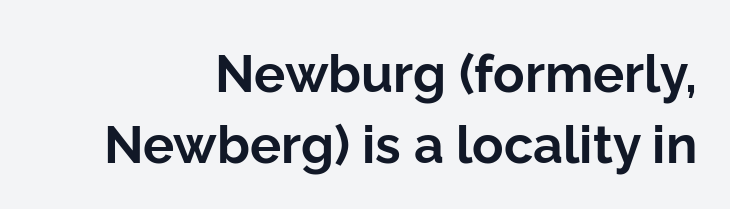
{"serif": "no", "italic": "no", "bold": "yes", "weight": "bold", "width": "normal", "stroke_contrast": "low", "x_height": "medium", "monospaced": "no", "underline": "no", "align": "right", "line_spacing": "normal", "line_spacing_ratio": 1.36, "letter_spacing": "normal", "letter_spacing_em": 0.0, "glyph_px": 52}
